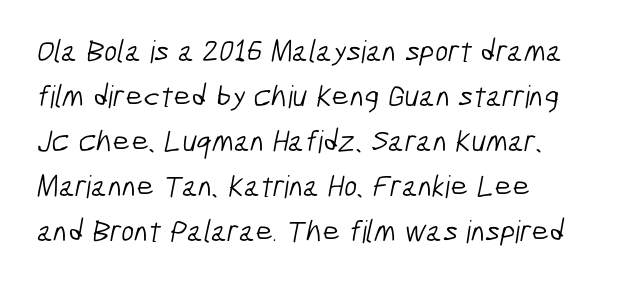
{"serif": "no", "bold": "no", "weight": "light", "width": "condensed", "stroke_contrast": "low", "x_height": "medium", "monospaced": "no", "underline": "no", "line_spacing": "normal", "line_spacing_ratio": 1.45, "letter_spacing": "normal", "letter_spacing_em": 0.0, "glyph_px": 31}
